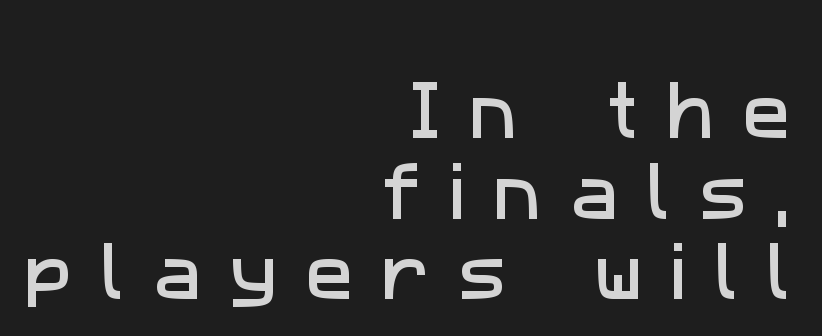
{"serif": "no", "width": "normal", "stroke_contrast": "low", "x_height": "medium", "monospaced": "no", "underline": "no", "align": "right", "line_spacing": "normal", "line_spacing_ratio": 1.26, "letter_spacing": "wide", "letter_spacing_em": 0.44, "glyph_px": 64}
